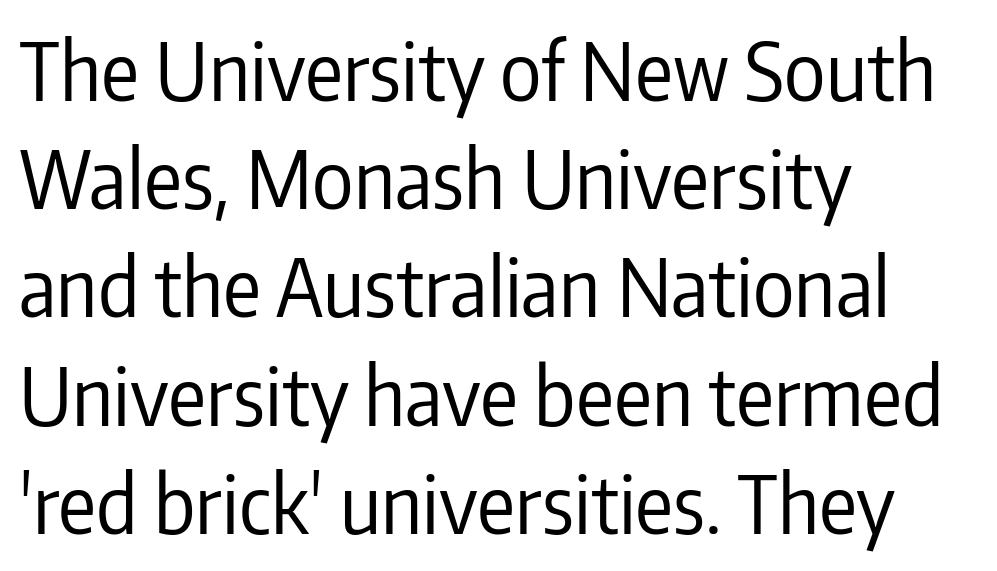
The image shows 79 px regular-weight, condensed sans-serif type, upright; set left-aligned, normal line spacing (1.37x), normal letter spacing, not underlined; low stroke contrast and a medium x-height.
